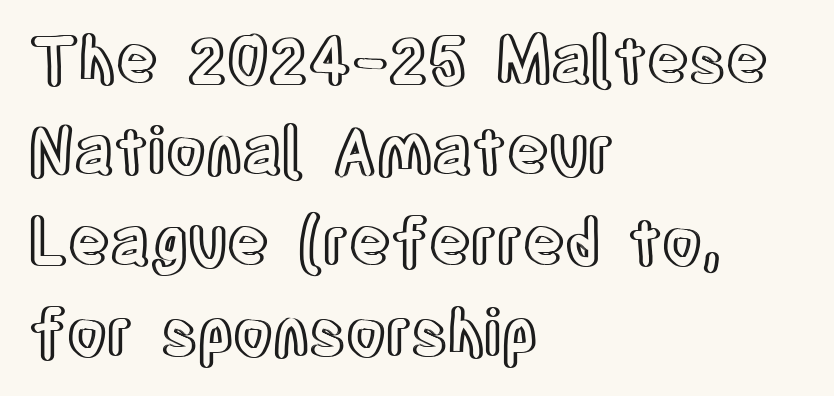
The image shows 64 px condensed type, upright; set left-aligned, normal line spacing (1.42x), normal letter spacing, not underlined; a large x-height.
